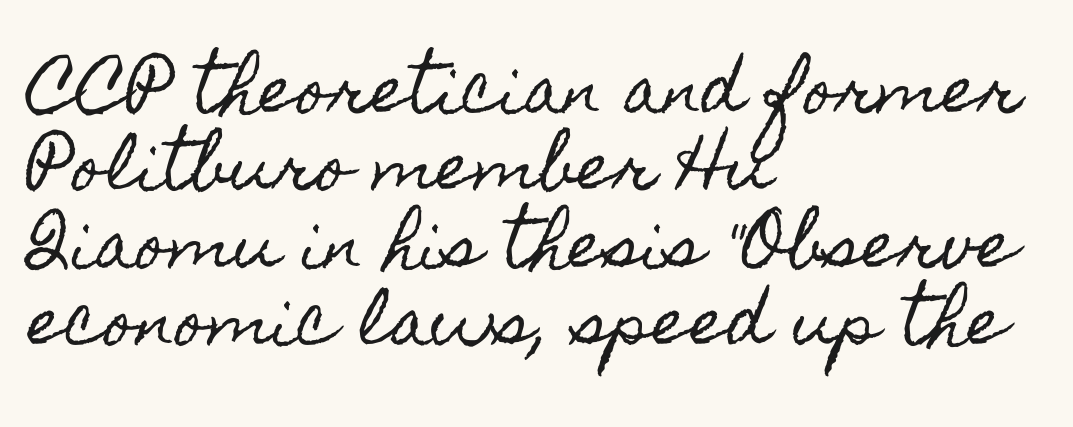
Characters follow at the spacing the type designer built in. This sample has the flowing, uneven cadence of proportional lettering. One-word summary of the alignment: left.
